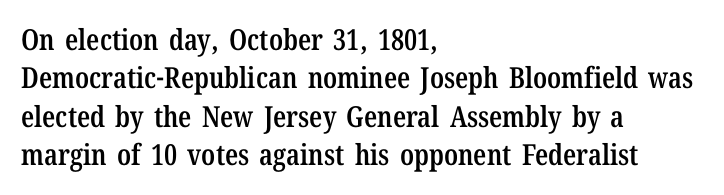
Words appear dense and cohesive because spacing is normal. Clear beneath every line of the passage. Horizontally, the lines are justified to the leading edge only. Do the characters align in a grid? No, the font is proportional. Ascenders rise straight up at ninety degrees.
